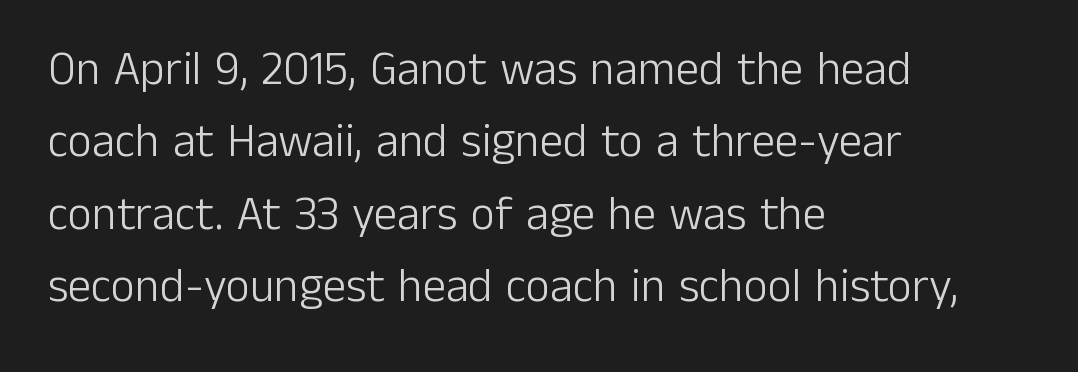
These lines stack with their left ends in a neat column. No letter is thick-stroked: the sample isn't bold. Standard letterfit; no display-style spreading of the glyphs. This is sans-serif lettering, the kind often seen on screens and signage. Descenders are the only things crossing below the line.
